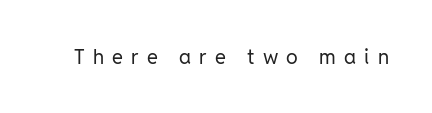
The image shows 20 px text type, upright; set unusually wide letter spacing (+0.41 em), not underlined.
